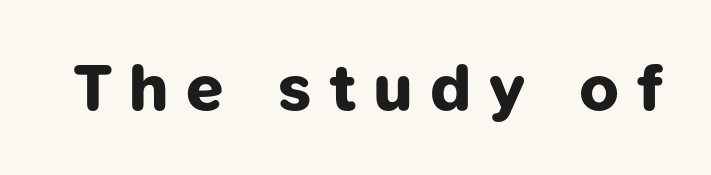
Q: Is the text bold? A: Yes.
Q: Is the typeface a serif or a sans-serif typeface? A: Sans-serif.
Q: Is the text underlined? A: No.
Q: Is the spacing between letters normal or unusually wide? A: Unusually wide.
Q: Width (condensed, normal, or wide)? A: Normal.
Q: Stroke contrast? A: Low.
Q: x-height? A: Medium.
Q: Monospaced? A: No.
